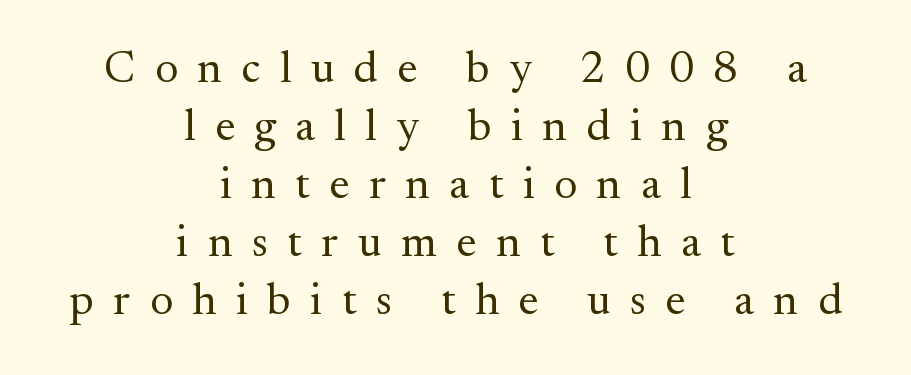
{"serif": "yes", "italic": "no", "bold": "no", "weight": "regular", "width": "normal", "stroke_contrast": "medium", "x_height": "small", "monospaced": "no", "underline": "no", "align": "center", "line_spacing": "normal", "line_spacing_ratio": 1.29, "letter_spacing": "wide", "letter_spacing_em": 0.43, "glyph_px": 45}
